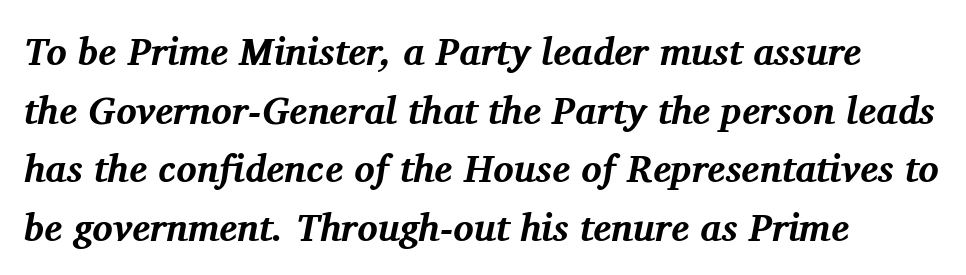
Q: Is the text bold? A: Yes.
Q: Is the text italic (slanted)? A: Yes, it leans right by about 11 degrees.
Q: Is the typeface a serif or a sans-serif typeface? A: Serif.
Q: Is the text underlined? A: No.
Q: How is the paragraph aligned? A: Left-aligned.
Q: Is the spacing between letters normal or unusually wide? A: Normal.
Q: Is the spacing between lines tight, normal or loose? A: Normal.
Q: Width (condensed, normal, or wide)? A: Normal.
Q: Stroke contrast? A: Medium.
Q: x-height? A: Medium.
Q: Monospaced? A: No.
